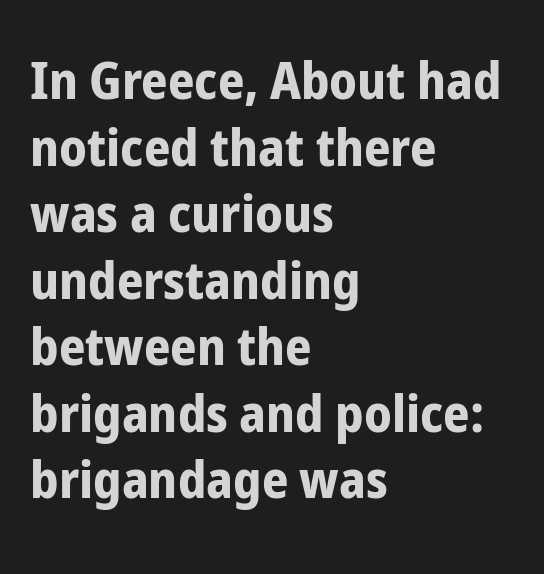
Q: Is the text bold? A: Yes.
Q: Is the text italic (slanted)? A: No, it is upright.
Q: Is the typeface a serif or a sans-serif typeface? A: Sans-serif.
Q: Is the text underlined? A: No.
Q: How is the paragraph aligned? A: Left-aligned.
Q: Is the spacing between letters normal or unusually wide? A: Normal.
Q: Is the spacing between lines tight, normal or loose? A: Normal.
Q: Width (condensed, normal, or wide)? A: Condensed.
Q: Stroke contrast? A: Low.
Q: x-height? A: Medium.
Q: Monospaced? A: No.
